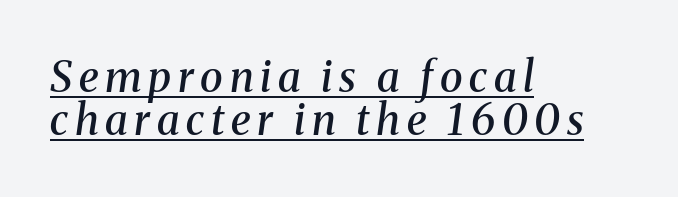
Somebody hit Ctrl+U on this one — the words are underlined. Stroke thickness is moderately raised; the sample reads as semibold. Designer's note — italics engaged. The letters advance in unequal steps, a hallmark of proportional type. Students, observe: this is what under-led, compact text looks like.
